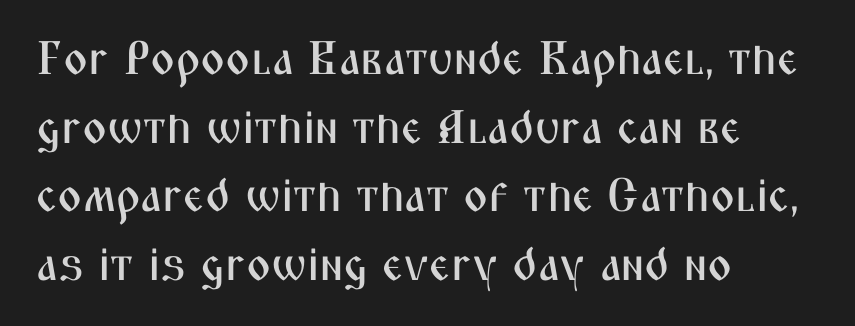
{"serif": "no", "italic": "no", "width": "condensed", "stroke_contrast": "medium", "x_height": "medium", "monospaced": "no", "underline": "no", "align": "left", "line_spacing": "normal", "line_spacing_ratio": 1.46, "letter_spacing": "normal", "letter_spacing_em": 0.0, "glyph_px": 47}
